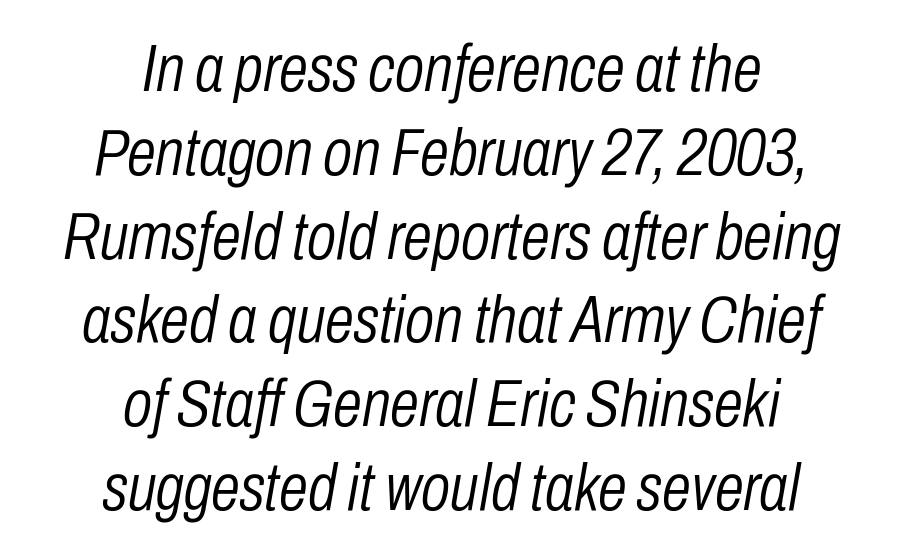
{"italic": "yes", "lean": "right", "slant_degrees": 10, "bold": "no", "weight": "light", "width": "condensed", "stroke_contrast": "low", "x_height": "medium", "monospaced": "no", "underline": "no", "align": "center", "line_spacing": "normal", "line_spacing_ratio": 1.27, "letter_spacing": "normal", "letter_spacing_em": 0.0, "glyph_px": 66}
